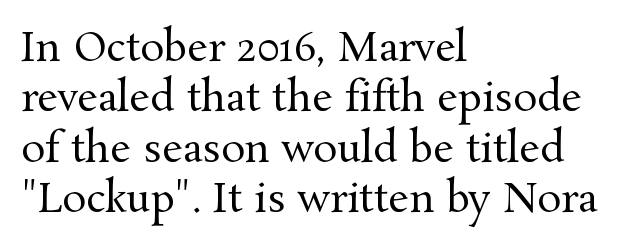
{"serif": "yes", "italic": "no", "bold": "no", "weight": "regular", "width": "normal", "stroke_contrast": "medium", "x_height": "medium", "monospaced": "no", "underline": "no", "align": "left", "line_spacing": "normal", "line_spacing_ratio": 1.26, "letter_spacing": "normal", "letter_spacing_em": 0.0, "glyph_px": 40}
